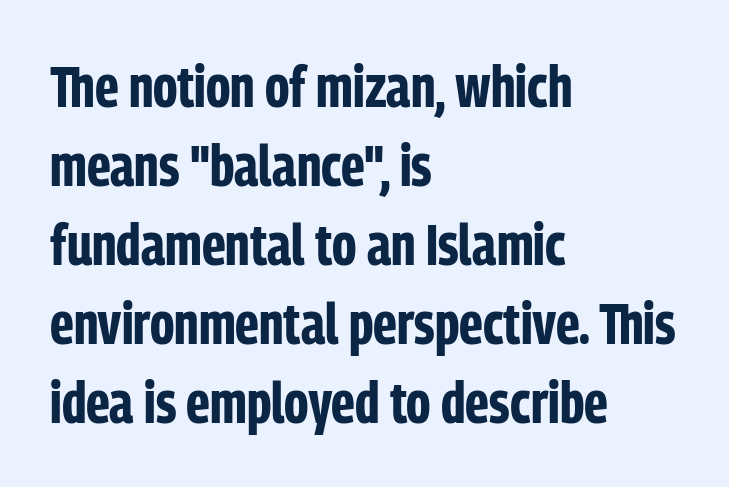
Q: Is the text bold? A: Yes.
Q: Is the text italic (slanted)? A: No, it is upright.
Q: Is the typeface a serif or a sans-serif typeface? A: Sans-serif.
Q: Is the text underlined? A: No.
Q: How is the paragraph aligned? A: Left-aligned.
Q: Is the spacing between letters normal or unusually wide? A: Normal.
Q: Is the spacing between lines tight, normal or loose? A: Normal.
Q: Width (condensed, normal, or wide)? A: Condensed.
Q: Stroke contrast? A: Low.
Q: x-height? A: Medium.
Q: Monospaced? A: No.
